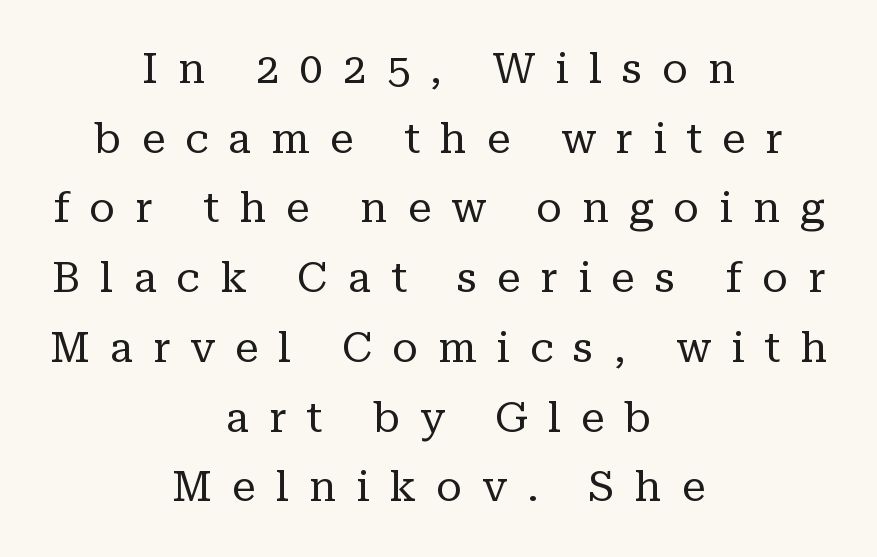
Each row of text sits above clean, open space. Weight: not bold — regular or lighter. The designer left line spacing at the default. Tall strokes in this sample are plumb rather than angled. Little horizontal feet cap the strokes, marking this as serif type.
